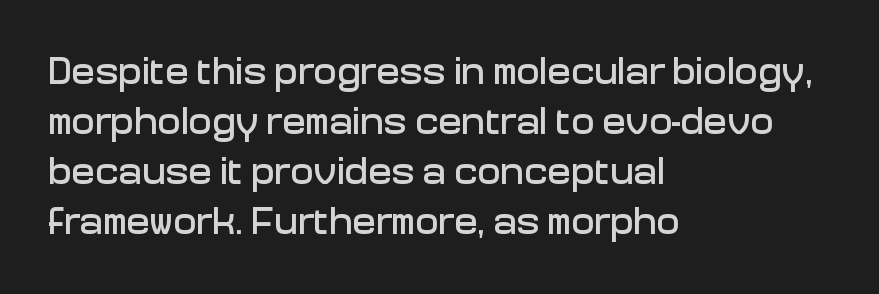
{"serif": "no", "italic": "no", "width": "normal", "stroke_contrast": "low", "x_height": "medium", "monospaced": "no", "underline": "no", "align": "left", "line_spacing": "normal", "line_spacing_ratio": 1.28, "letter_spacing": "normal", "letter_spacing_em": 0.0, "glyph_px": 39}
